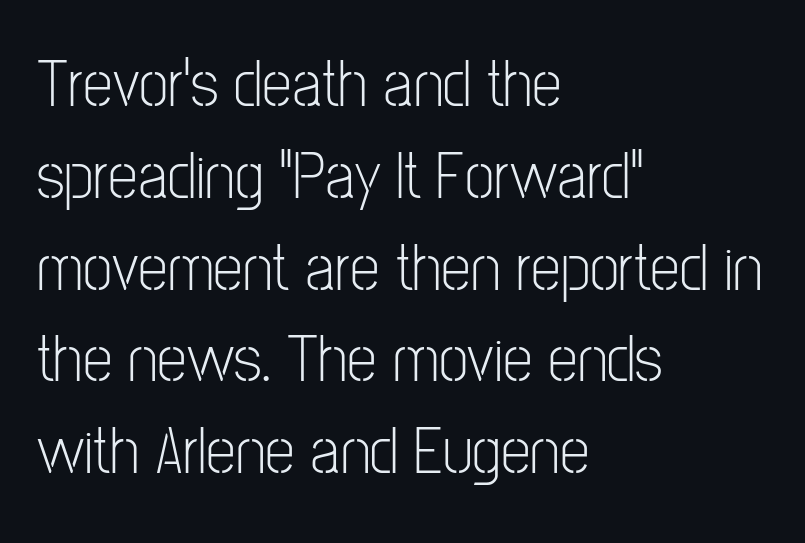
Q: Is the text bold? A: No.
Q: Is the text italic (slanted)? A: No, it is upright.
Q: Is the typeface a serif or a sans-serif typeface? A: Sans-serif.
Q: Is the text underlined? A: No.
Q: How is the paragraph aligned? A: Left-aligned.
Q: Is the spacing between letters normal or unusually wide? A: Normal.
Q: Is the spacing between lines tight, normal or loose? A: Normal.
Q: Width (condensed, normal, or wide)? A: Condensed.
Q: Stroke contrast? A: Low.
Q: x-height? A: Medium.
Q: Monospaced? A: No.
